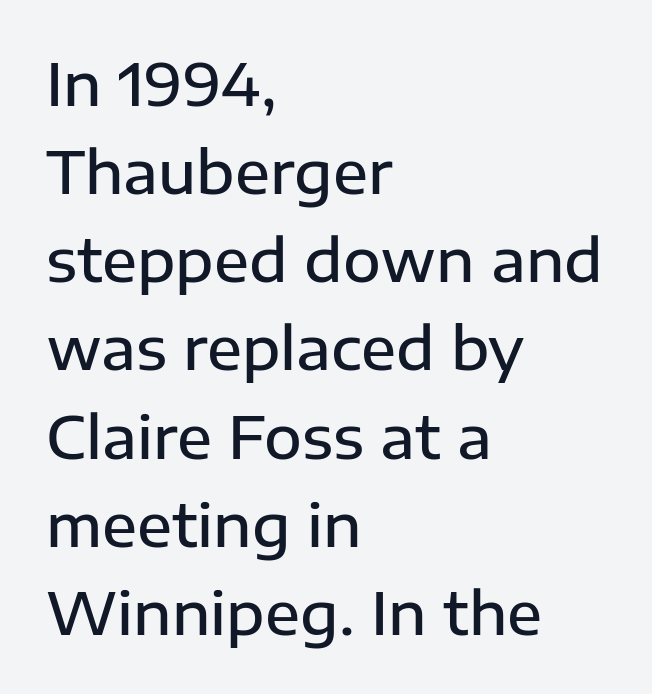
Q: Is the text bold? A: Semi-bold.
Q: Is the text italic (slanted)? A: No, it is upright.
Q: Is the typeface a serif or a sans-serif typeface? A: Sans-serif.
Q: Is the text underlined? A: No.
Q: How is the paragraph aligned? A: Left-aligned.
Q: Is the spacing between letters normal or unusually wide? A: Normal.
Q: Is the spacing between lines tight, normal or loose? A: Normal.
Q: Width (condensed, normal, or wide)? A: Normal.
Q: Stroke contrast? A: Low.
Q: x-height? A: Medium.
Q: Monospaced? A: No.
